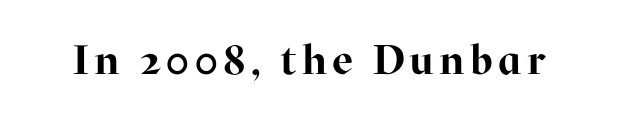
The image shows 41 px bold serif type, upright; set not underlined; high stroke contrast and a medium x-height.
